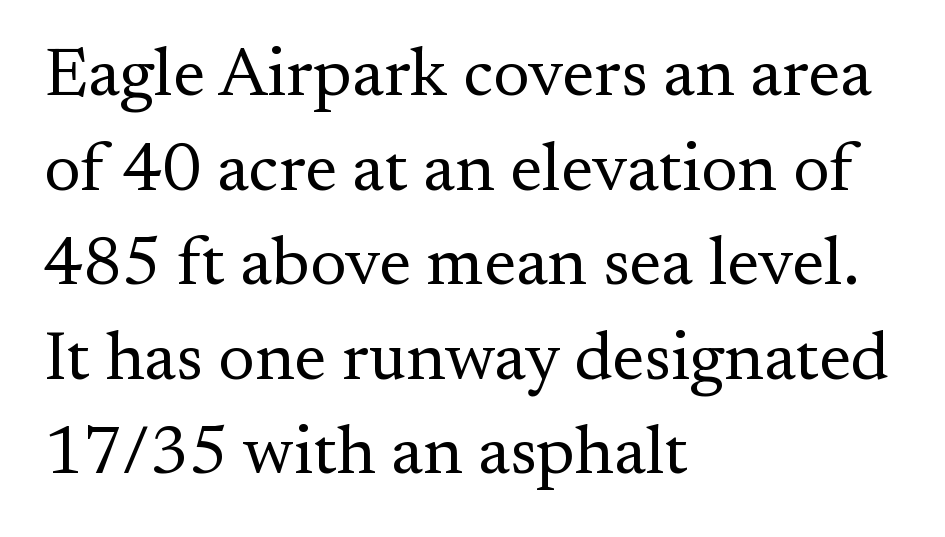
The image shows 69 px regular-weight serif type, upright; set left-aligned, normal line spacing (1.37x), normal letter spacing, not underlined; medium stroke contrast and a small x-height.
